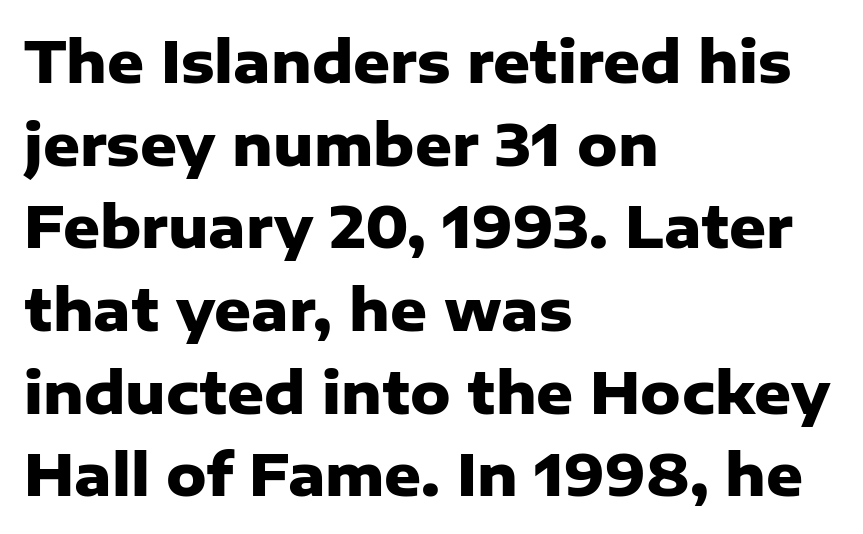
{"serif": "no", "italic": "no", "bold": "yes", "weight": "heavy", "width": "normal", "stroke_contrast": "low", "x_height": "medium", "monospaced": "no", "underline": "no", "align": "left", "line_spacing": "normal", "line_spacing_ratio": 1.45, "letter_spacing": "normal", "letter_spacing_em": 0.0, "glyph_px": 57}
